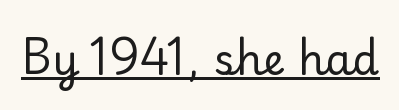
Q: Is the text bold? A: No.
Q: Is the text italic (slanted)? A: No, it is upright.
Q: Is the typeface a serif or a sans-serif typeface? A: Sans-serif.
Q: Is the text underlined? A: Yes.
Q: Is the spacing between letters normal or unusually wide? A: Normal.
Q: Width (condensed, normal, or wide)? A: Normal.
Q: Stroke contrast? A: Low.
Q: x-height? A: Small.
Q: Monospaced? A: No.
